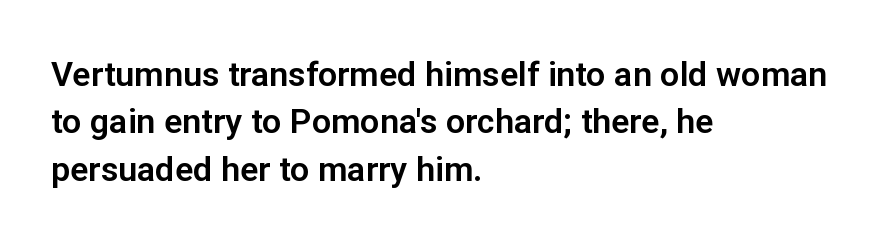
{"serif": "no", "italic": "no", "width": "normal", "stroke_contrast": "low", "x_height": "medium", "monospaced": "no", "underline": "no", "align": "left", "line_spacing": "normal", "line_spacing_ratio": 1.39, "letter_spacing": "normal", "letter_spacing_em": 0.0, "glyph_px": 34}
